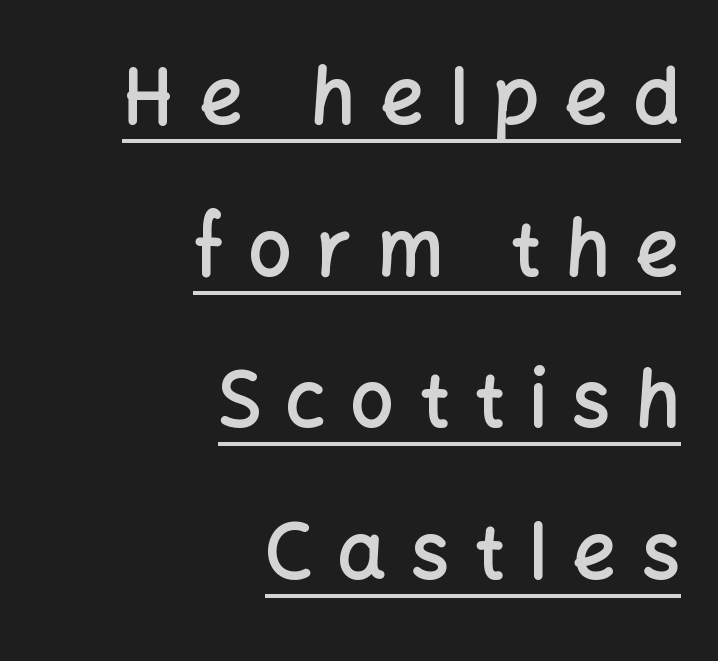
Q: Is the text bold? A: Semi-bold.
Q: Is the text italic (slanted)? A: No, it is upright.
Q: Is the typeface a serif or a sans-serif typeface? A: Sans-serif.
Q: Is the text underlined? A: Yes.
Q: How is the paragraph aligned? A: Right-aligned.
Q: Is the spacing between letters normal or unusually wide? A: Unusually wide.
Q: Is the spacing between lines tight, normal or loose? A: Loose.
Q: Width (condensed, normal, or wide)? A: Normal.
Q: Stroke contrast? A: Low.
Q: x-height? A: Medium.
Q: Monospaced? A: No.
